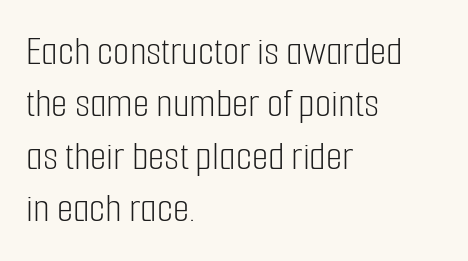
Q: Is the text bold? A: No.
Q: Is the text italic (slanted)? A: No, it is upright.
Q: Is the typeface a serif or a sans-serif typeface? A: Sans-serif.
Q: Is the text underlined? A: No.
Q: How is the paragraph aligned? A: Left-aligned.
Q: Is the spacing between letters normal or unusually wide? A: Normal.
Q: Is the spacing between lines tight, normal or loose? A: Normal.
Q: Width (condensed, normal, or wide)? A: Condensed.
Q: Stroke contrast? A: Low.
Q: x-height? A: Medium.
Q: Monospaced? A: No.
